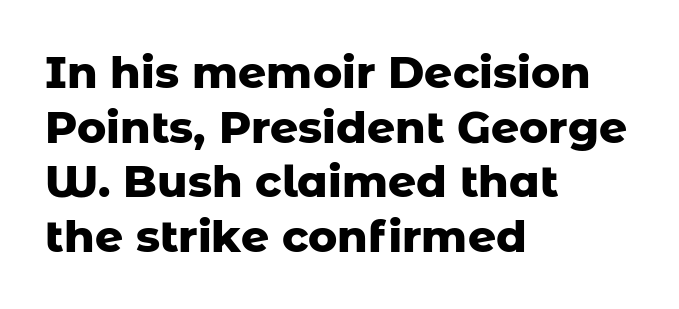
The space beneath each line is pristine and unruled. Compared with an ordinary text face, these strokes are far heavier — a full bold. Glyph-to-glyph distance matches everyday printed text. The paragraph has a hard left edge and a soft right edge.
